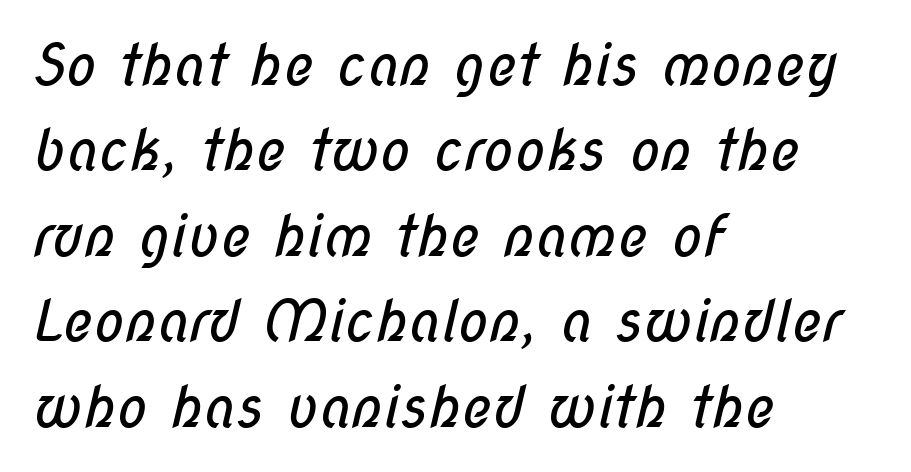
The image shows 57 px regular-weight, condensed sans-serif type; set left-aligned, normal line spacing (1.5x), normal letter spacing, not underlined; low stroke contrast and a medium x-height.
